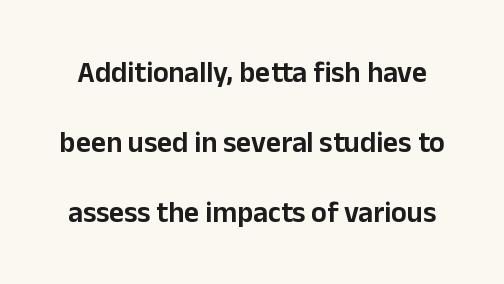
The space between consecutive lines is lavish. Italic? Not at all — the glyphs are vertical. The designer went with a sans here, leaving each stem footless. Descender tails drop into unmarked territory. Does extra space separate the letters? No, they use regular spacing.
